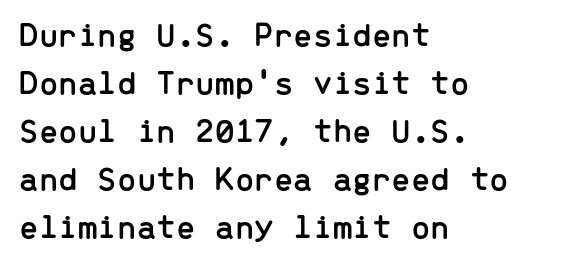
{"serif": "no", "italic": "no", "width": "normal", "stroke_contrast": "low", "x_height": "medium", "monospaced": "yes", "underline": "no", "align": "left", "line_spacing": "normal", "line_spacing_ratio": 1.37, "letter_spacing": "normal", "letter_spacing_em": 0.0, "glyph_px": 35}
